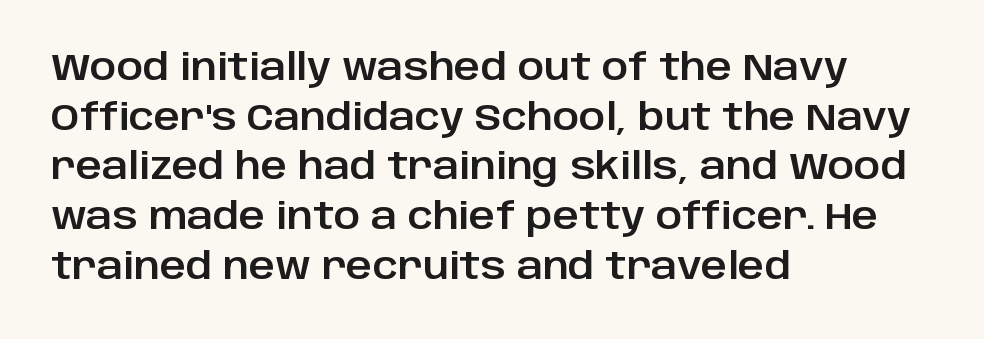
The image shows 36 px sans-serif type, upright; set left-aligned, normal line spacing (1.38x), normal letter spacing, not underlined; low stroke contrast and a large x-height.
